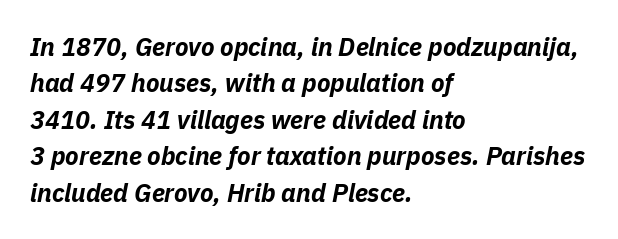
{"italic": "yes", "lean": "right", "slant_degrees": 11, "bold": "yes", "underline": "no", "align": "left", "line_spacing": "normal", "line_spacing_ratio": 1.46, "letter_spacing": "normal", "letter_spacing_em": 0.0, "glyph_px": 25}
